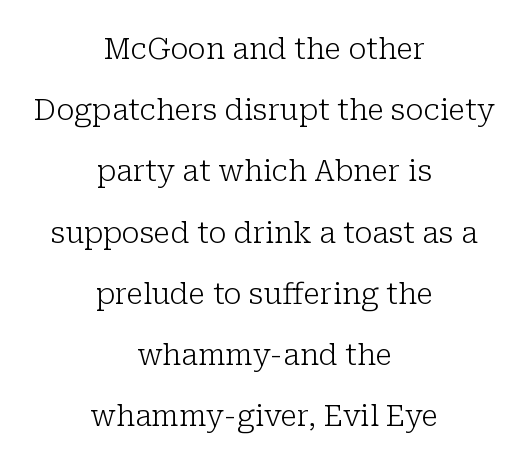
{"serif": "yes", "italic": "no", "bold": "no", "weight": "light", "width": "normal", "stroke_contrast": "low", "x_height": "medium", "monospaced": "no", "underline": "no", "align": "center", "line_spacing": "loose", "line_spacing_ratio": 2.11, "letter_spacing": "normal", "letter_spacing_em": 0.0, "glyph_px": 29}
